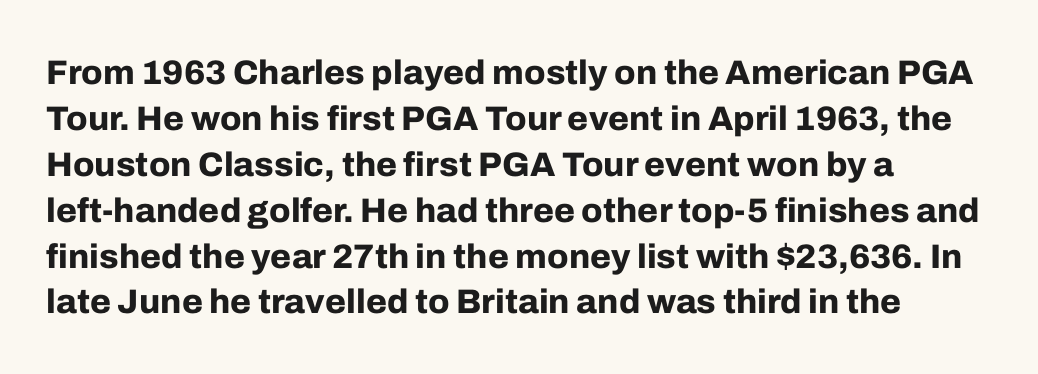
The font family rendered here belongs to the sans-serif group. Rendered with straight, roman letterforms. The face used here is proportionally spaced, like ordinary book or web type. If you measured baseline to baseline, you'd find a middling distance. Underline: absent. Every letter is thick-stroked: bold, no question.
